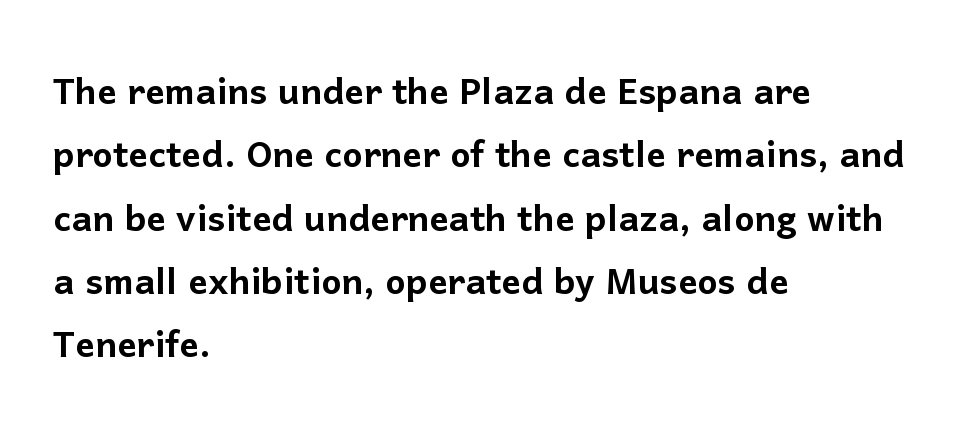
The image shows 48 px sans-serif type, upright; set left-aligned, normal line spacing (1.32x), normal letter spacing, not underlined; low stroke contrast and a medium x-height.
